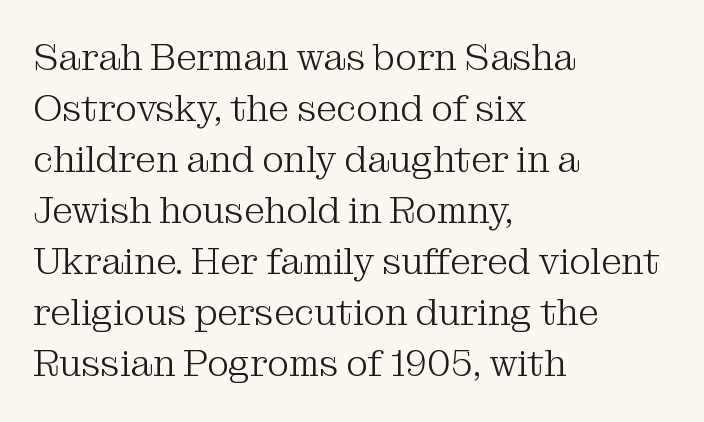
Stroke terminals: seriffed. The string is rendered with underlining switched off. A typesetter would call this zero additional tracking. Counters stay open thanks to moderate or lighter strokes. This block has exactly the height ordinary leading produces. The lettering stays uniformly vertical, giving the passage a roman look.
